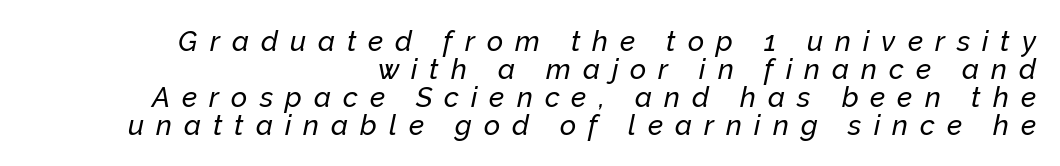
Q: Is the text italic (slanted)? A: Yes, it leans right by about 12 degrees.
Q: Is the text underlined? A: No.
Q: How is the paragraph aligned? A: Right-aligned.
Q: Is the spacing between letters normal or unusually wide? A: Unusually wide.
Q: Is the spacing between lines tight, normal or loose? A: Tight.
Q: Width (condensed, normal, or wide)? A: Normal.
Q: Stroke contrast? A: Low.
Q: x-height? A: Medium.
Q: Monospaced? A: No.
